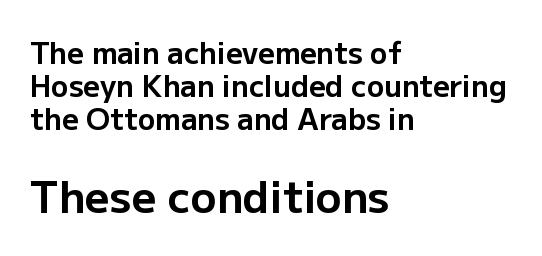
{"serif": "no", "italic": "no", "bold": "yes", "weight": "bold", "width": "normal", "stroke_contrast": "low", "x_height": "medium", "monospaced": "no", "underline": "no", "align": "left", "line_spacing": "tight", "line_spacing_ratio": 1.13, "letter_spacing": "normal", "letter_spacing_em": 0.0, "larger_block": "second", "size_ratio": 1.48, "glyph_px": 43}
